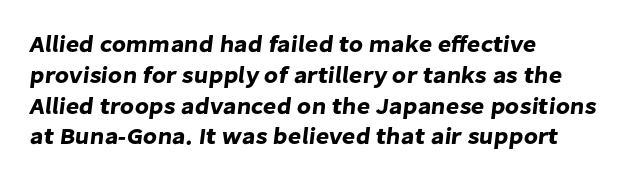
{"underline": "no", "align": "left", "line_spacing": "normal", "line_spacing_ratio": 1.34, "letter_spacing": "normal", "letter_spacing_em": 0.0, "glyph_px": 23}
